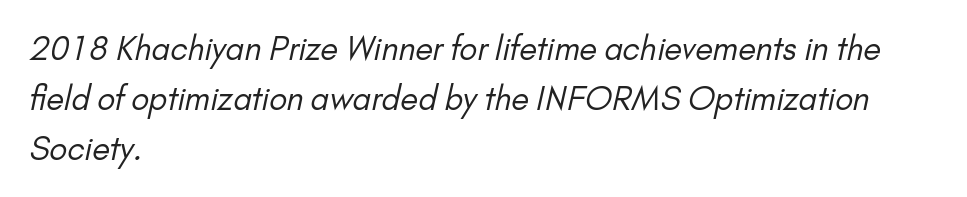
The image shows 32 px regular-weight sans-serif type; set left-aligned, normal line spacing (1.56x), normal letter spacing, not underlined; low stroke contrast and a small x-height.
